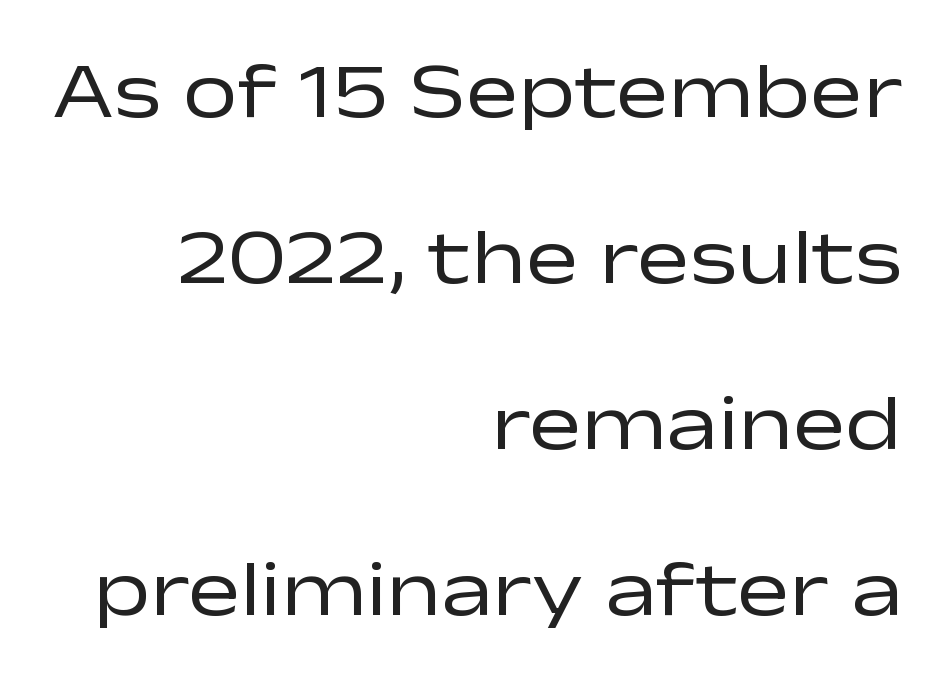
These glyphs show unthickened strokes, regular width or finer. Underlining? Definitely not there. Typeset ragged left — the right edge is the straight one. Font category for this specimen: sans-serif.
